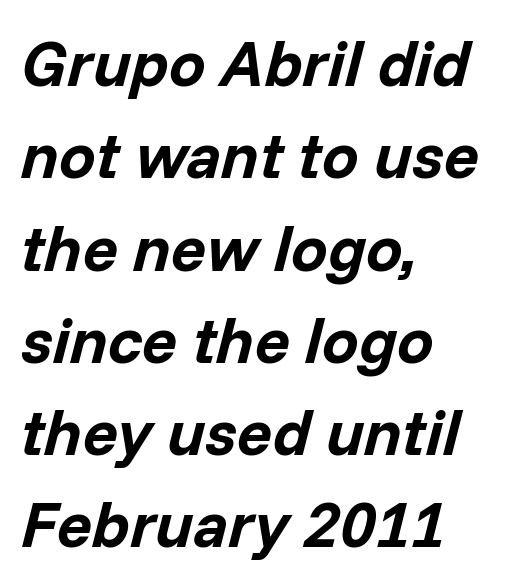
Q: Is the text bold? A: Yes.
Q: Is the text italic (slanted)? A: Yes, it leans right by about 14 degrees.
Q: Is the text underlined? A: No.
Q: How is the paragraph aligned? A: Left-aligned.
Q: Is the spacing between letters normal or unusually wide? A: Normal.
Q: Is the spacing between lines tight, normal or loose? A: Normal.
Q: Width (condensed, normal, or wide)? A: Normal.
Q: Stroke contrast? A: Low.
Q: x-height? A: Medium.
Q: Monospaced? A: No.
